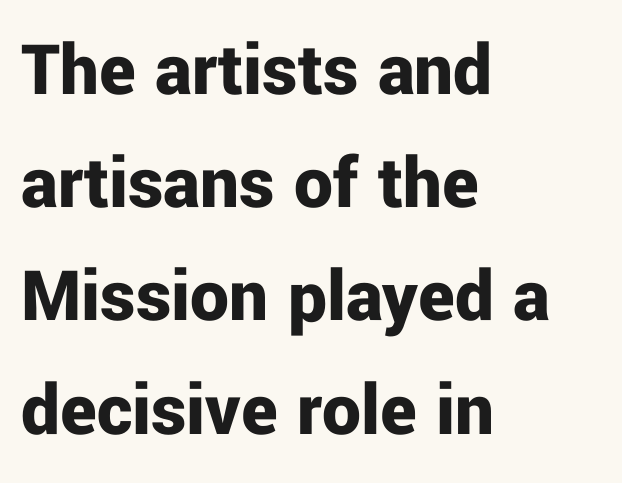
Typesetter's note: full bold, strokes at maximum text heaviness. Short note: letters normally spaced. Think of a printed novel: that variable character pitch is what you see here. Short and long lines alike share a common starting point at left. Whoever set this chose a conventional vertical rhythm.
